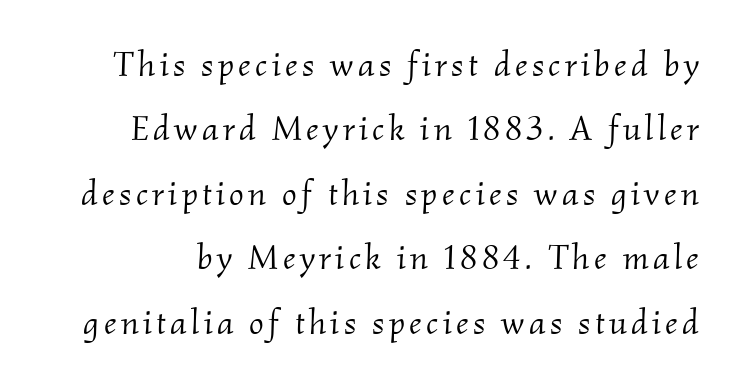
{"serif": "yes", "italic": "yes", "lean": "right", "slant_degrees": 2, "bold": "no", "weight": "light", "width": "normal", "stroke_contrast": "medium", "x_height": "small", "monospaced": "no", "underline": "no", "line_spacing_ratio": 1.84, "glyph_px": 35}
